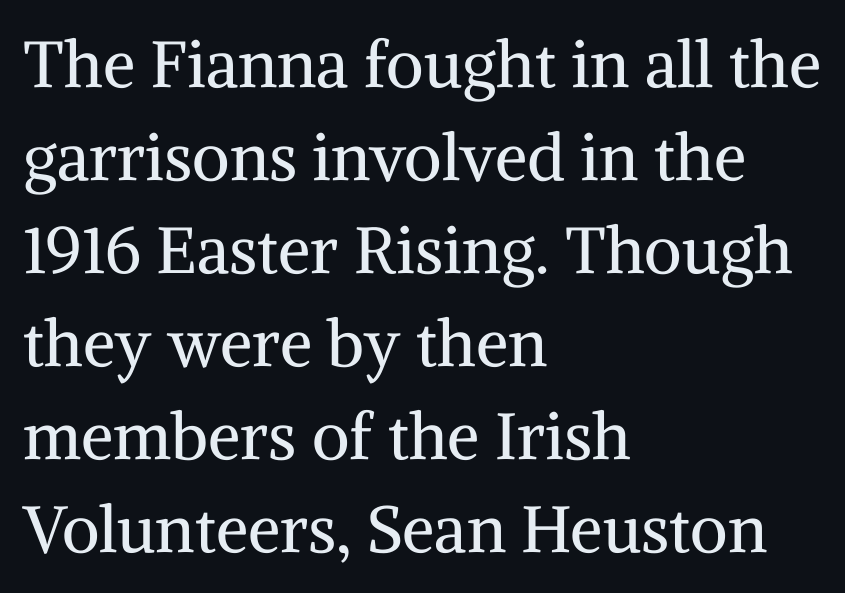
Q: Is the text bold? A: No.
Q: Is the text italic (slanted)? A: No, it is upright.
Q: Is the typeface a serif or a sans-serif typeface? A: Serif.
Q: Is the text underlined? A: No.
Q: How is the paragraph aligned? A: Left-aligned.
Q: Is the spacing between letters normal or unusually wide? A: Normal.
Q: Is the spacing between lines tight, normal or loose? A: Normal.
Q: Width (condensed, normal, or wide)? A: Normal.
Q: Stroke contrast? A: Medium.
Q: x-height? A: Medium.
Q: Monospaced? A: No.
